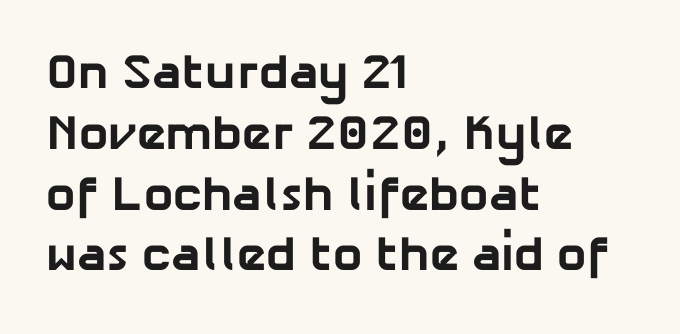
Here the glyphs are tracked normally, forming tight word shapes. Short and long lines alike share a common starting point at left. Every letter is thick-stroked: bold, no question. Each letter's strokes conclude bluntly, with no projecting serifs.
